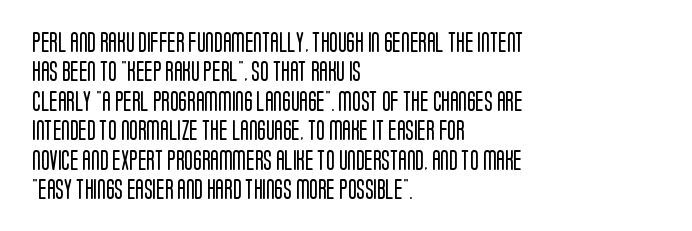
Look at the tracking — it's just the regular setting, nothing added. This sample keeps an unexceptional amount of space between lines. A typesetter would mark this as roman, not italic. Each row of text sits above clean, open space. Ink coverage per letter is moderate at most. This rendering uses left alignment, leaving the right contour irregular.
